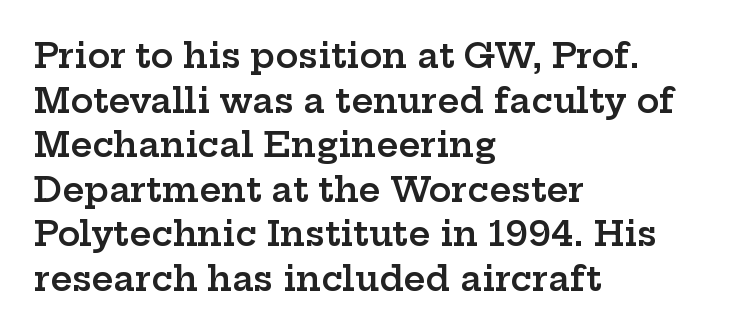
Q: Is the text bold? A: Semi-bold.
Q: Is the text italic (slanted)? A: No, it is upright.
Q: Is the typeface a serif or a sans-serif typeface? A: Serif.
Q: Is the text underlined? A: No.
Q: How is the paragraph aligned? A: Left-aligned.
Q: Is the spacing between letters normal or unusually wide? A: Normal.
Q: Is the spacing between lines tight, normal or loose? A: Normal.
Q: Width (condensed, normal, or wide)? A: Wide.
Q: Stroke contrast? A: Low.
Q: x-height? A: Medium.
Q: Monospaced? A: No.
